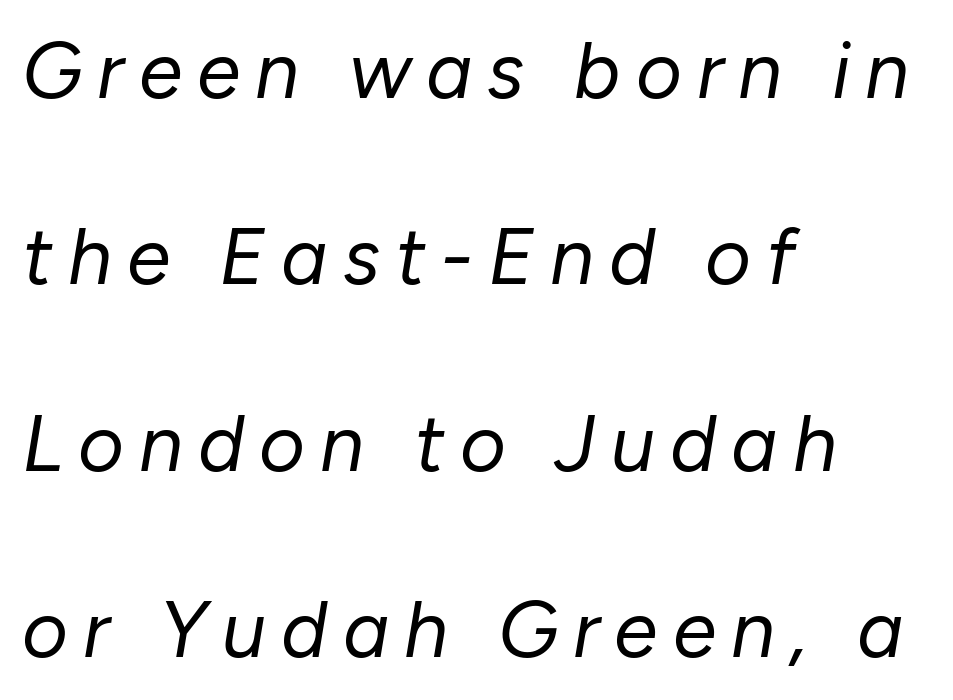
{"italic": "yes", "lean": "right", "slant_degrees": 10, "bold": "no", "weight": "regular", "width": "normal", "stroke_contrast": "low", "x_height": "medium", "monospaced": "no", "underline": "no", "align": "left", "line_spacing": "loose", "line_spacing_ratio": 2.36, "glyph_px": 79}
